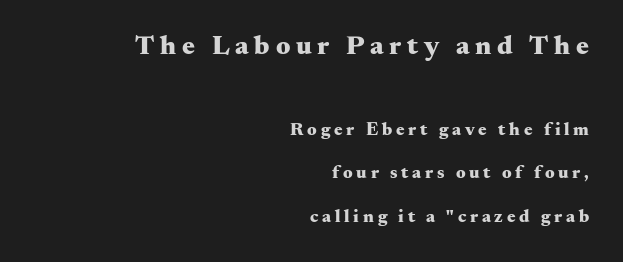
{"italic": "no", "bold": "yes", "underline": "no", "align": "right", "line_spacing": "loose", "line_spacing_ratio": 2.42, "letter_spacing": "wide", "letter_spacing_em": 0.21, "larger_block": "first", "size_ratio": 1.5, "glyph_px": 27}
